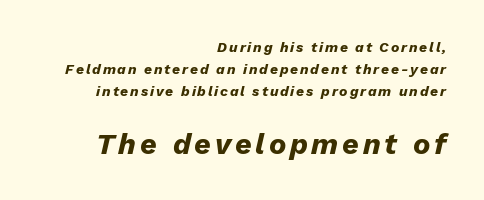
Think of a printed novel: that variable character pitch is what you see here. Bigger letters appear in the bottom chunk; the top chunk is reduced. Summary of vertical rhythm: regular, with standard interline spacing. Descenders are the only things crossing below the line. Compared with an ordinary text face, these strokes are far heavier — a full bold.
